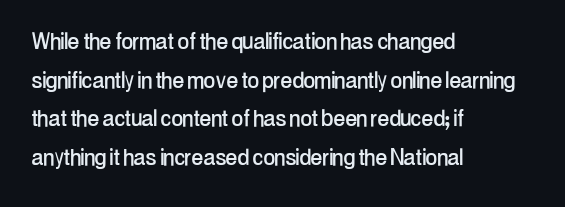
Q: Is the text italic (slanted)? A: No, it is upright.
Q: Is the typeface a serif or a sans-serif typeface? A: Sans-serif.
Q: Is the text underlined? A: No.
Q: How is the paragraph aligned? A: Left-aligned.
Q: Is the spacing between letters normal or unusually wide? A: Normal.
Q: Is the spacing between lines tight, normal or loose? A: Normal.
Q: Width (condensed, normal, or wide)? A: Condensed.
Q: Stroke contrast? A: Low.
Q: x-height? A: Medium.
Q: Monospaced? A: No.
